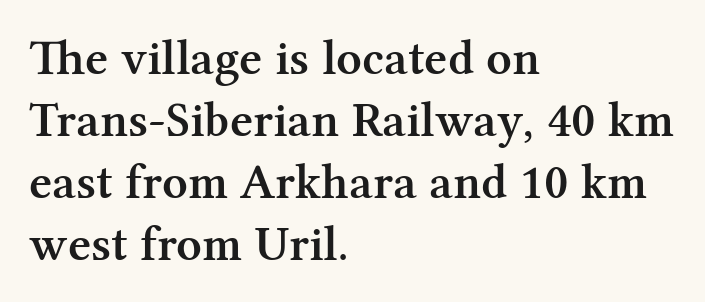
{"serif": "yes", "italic": "no", "bold": "semi", "weight": "semibold", "width": "normal", "stroke_contrast": "medium", "x_height": "medium", "monospaced": "no", "underline": "no", "align": "left", "line_spacing_ratio": 1.24, "letter_spacing": "normal", "letter_spacing_em": 0.0, "glyph_px": 50}
